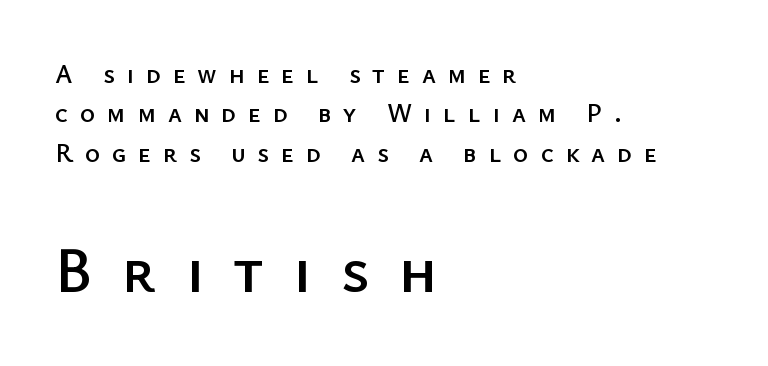
{"serif": "no", "italic": "no", "width": "normal", "stroke_contrast": "low", "x_height": "medium", "monospaced": "no", "underline": "no", "align": "left", "line_spacing": "normal", "line_spacing_ratio": 1.51, "letter_spacing": "wide", "letter_spacing_em": 0.46, "larger_block": "second", "size_ratio": 2.46, "glyph_px": 64}
